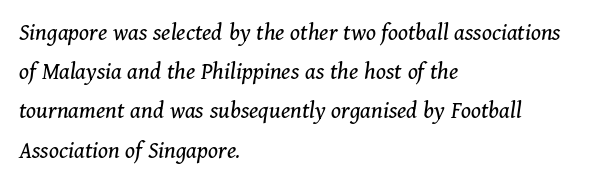
The image shows 25 px text type, italic (leaning right); set left-aligned, normal line spacing (1.57x), normal letter spacing, not underlined.
